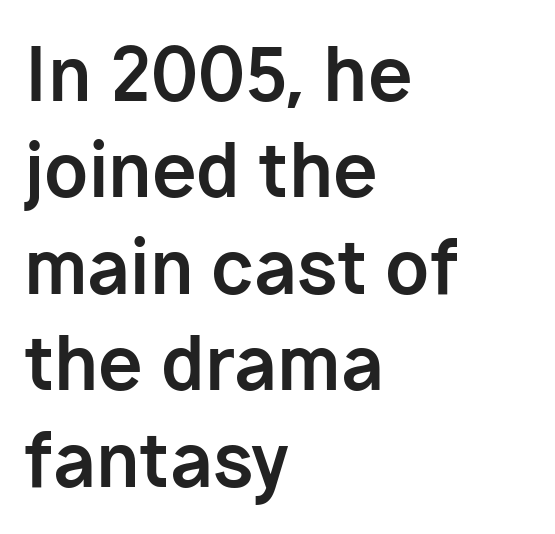
Q: Is the text bold? A: Yes.
Q: Is the text italic (slanted)? A: No, it is upright.
Q: Is the typeface a serif or a sans-serif typeface? A: Sans-serif.
Q: Is the text underlined? A: No.
Q: How is the paragraph aligned? A: Left-aligned.
Q: Is the spacing between letters normal or unusually wide? A: Normal.
Q: Is the spacing between lines tight, normal or loose? A: Normal.
Q: Width (condensed, normal, or wide)? A: Normal.
Q: Stroke contrast? A: Low.
Q: x-height? A: Medium.
Q: Monospaced? A: No.
